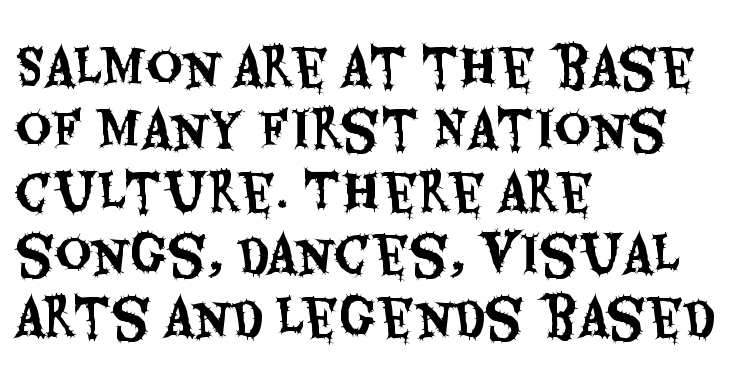
Q: Is the text italic (slanted)? A: No, it is upright.
Q: Is the typeface a serif or a sans-serif typeface? A: Sans-serif.
Q: Is the text underlined? A: No.
Q: How is the paragraph aligned? A: Left-aligned.
Q: Is the spacing between letters normal or unusually wide? A: Normal.
Q: Is the spacing between lines tight, normal or loose? A: Normal.
Q: Width (condensed, normal, or wide)? A: Condensed.
Q: Stroke contrast? A: Medium.
Q: x-height? A: Large.
Q: Monospaced? A: No.
